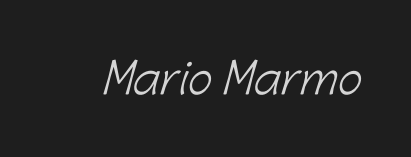
{"serif": "no", "bold": "no", "weight": "light", "width": "normal", "stroke_contrast": "low", "x_height": "medium", "monospaced": "no", "underline": "no", "letter_spacing": "normal", "letter_spacing_em": 0.0, "glyph_px": 42}
